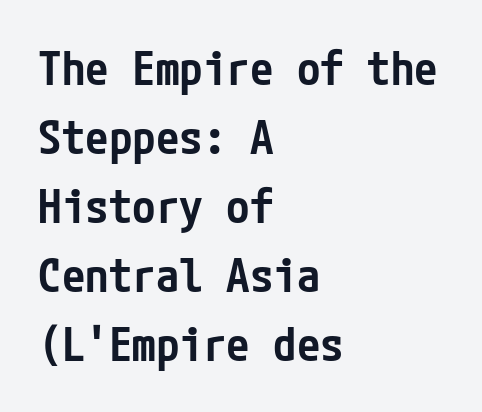
Q: Is the text bold? A: Semi-bold.
Q: Is the text italic (slanted)? A: No, it is upright.
Q: Is the typeface a serif or a sans-serif typeface? A: Sans-serif.
Q: Is the text underlined? A: No.
Q: How is the paragraph aligned? A: Left-aligned.
Q: Is the spacing between letters normal or unusually wide? A: Normal.
Q: Is the spacing between lines tight, normal or loose? A: Normal.
Q: Width (condensed, normal, or wide)? A: Condensed.
Q: Stroke contrast? A: Low.
Q: x-height? A: Medium.
